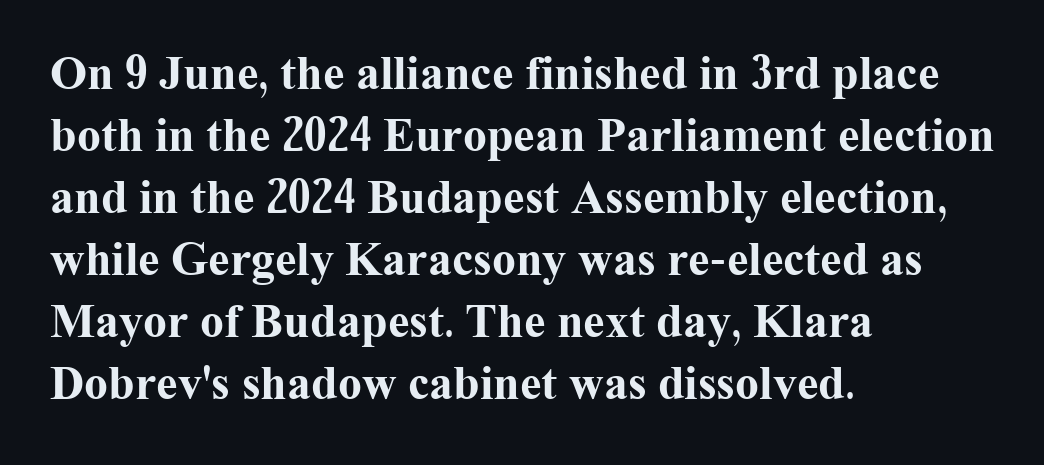
This sample has the flowing, uneven cadence of proportional lettering. I'd call this a serif setting — the letters wear small feet. One glance says typical: line gaps are just what's usual. The letters stand straight up with perfectly vertical stems. Has an underline been added? It has not.
